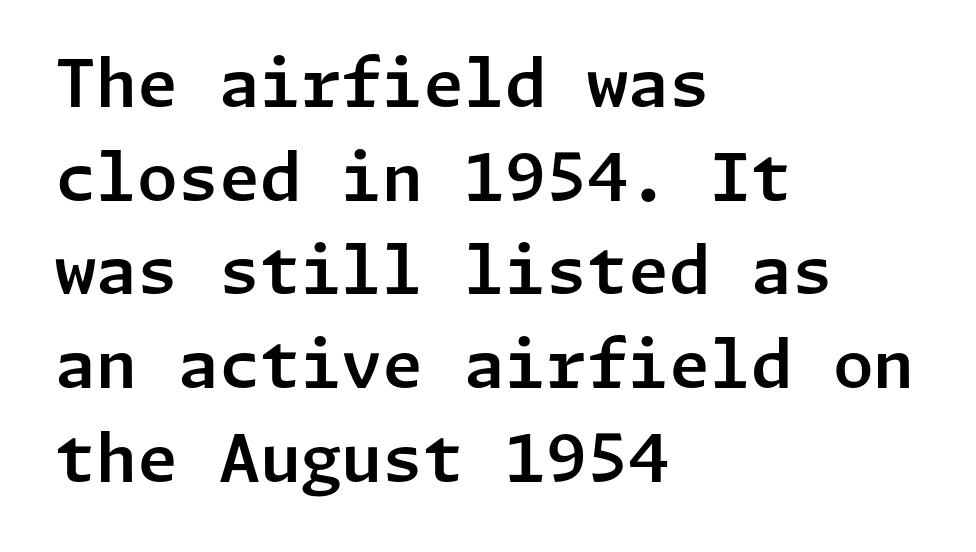
The zone under the glyphs is completely vacant. Visually the block forms a straight wall on the left and a jagged coastline on the right. Successive baselines arrive at the customary interval. The type is set solid horizontally, with unmodified tracking.
